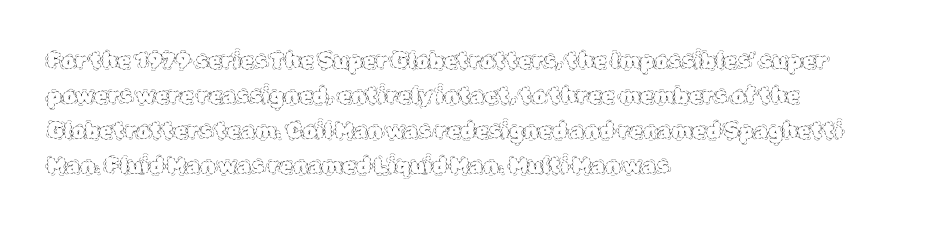
The image shows 22 px text type, upright; set left-aligned, normal line spacing (1.59x), normal letter spacing, not underlined.
